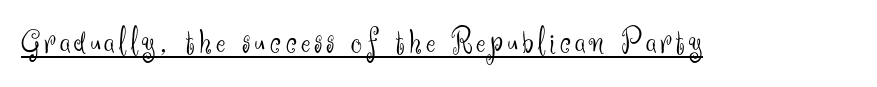
Stem width sits at or under what a default text font uses. The letters stand upright; this is a roman face. Every word sits above its own underline. No feet cap the strokes, marking this as sans-serif type. Note the varied advance widths — an 'i' is clearly narrower than an 'm'.
